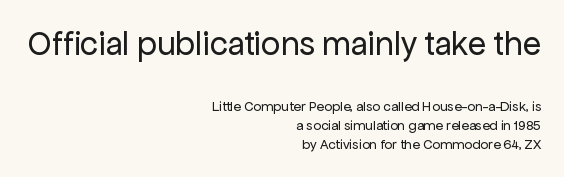
Q: Is the text bold? A: No.
Q: Is the text italic (slanted)? A: No, it is upright.
Q: Is the typeface a serif or a sans-serif typeface? A: Sans-serif.
Q: Is the text underlined? A: No.
Q: How is the paragraph aligned? A: Right-aligned.
Q: Is the spacing between letters normal or unusually wide? A: Normal.
Q: Is the spacing between lines tight, normal or loose? A: Normal.
Q: Which block of text is set in a larger size, the first (top) or the second (bottom)? A: The first (top) one.
Q: Width (condensed, normal, or wide)? A: Normal.
Q: Stroke contrast? A: Low.
Q: x-height? A: Medium.
Q: Monospaced? A: No.
